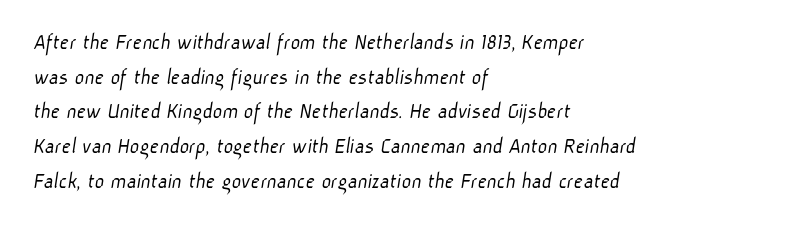
The image shows 23 px text type; set left-aligned, normal line spacing (1.51x), normal letter spacing, not underlined.
